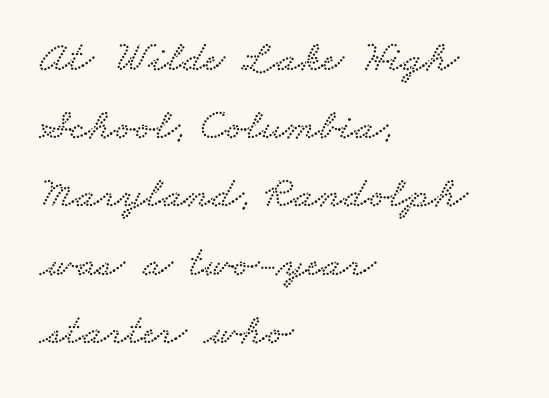
Q: Is the typeface a serif or a sans-serif typeface? A: Serif.
Q: Is the text underlined? A: No.
Q: How is the paragraph aligned? A: Left-aligned.
Q: Is the spacing between letters normal or unusually wide? A: Normal.
Q: Is the spacing between lines tight, normal or loose? A: Normal.
Q: Width (condensed, normal, or wide)? A: Wide.
Q: Stroke contrast? A: Low.
Q: x-height? A: Small.
Q: Monospaced? A: No.
